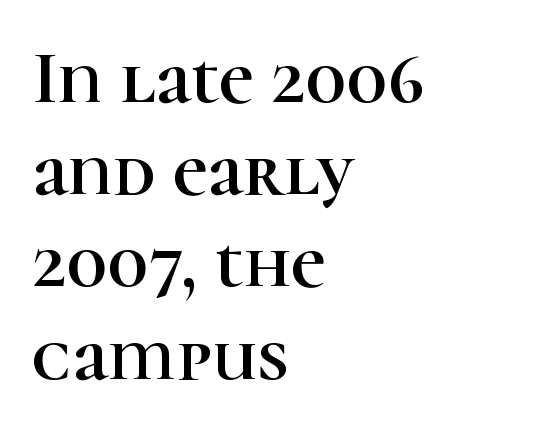
Q: Is the text italic (slanted)? A: No, it is upright.
Q: Is the typeface a serif or a sans-serif typeface? A: Serif.
Q: Is the text underlined? A: No.
Q: How is the paragraph aligned? A: Left-aligned.
Q: Is the spacing between letters normal or unusually wide? A: Normal.
Q: Width (condensed, normal, or wide)? A: Normal.
Q: Stroke contrast? A: High.
Q: x-height? A: Medium.
Q: Monospaced? A: No.
